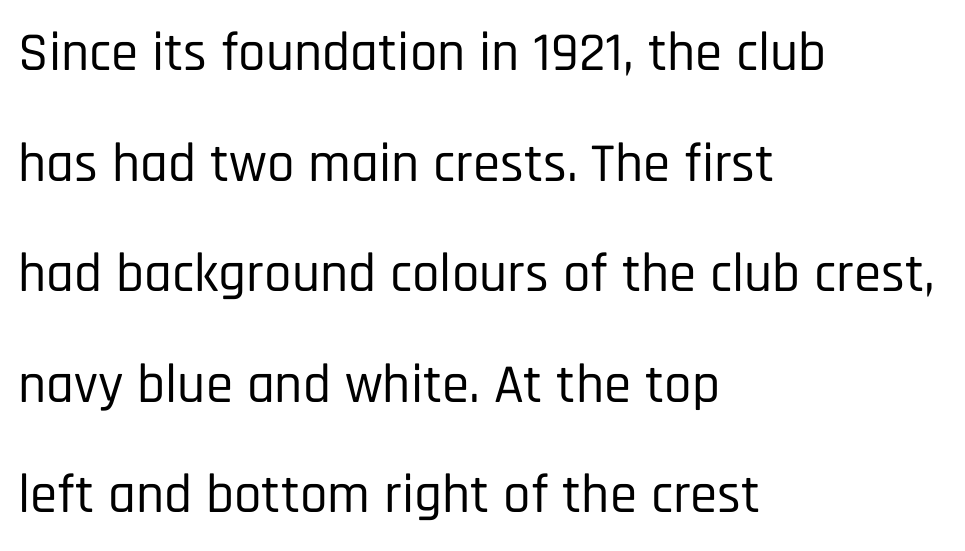
The image shows 55 px condensed sans-serif type, upright; set left-aligned, loose line spacing (2.01x), normal letter spacing, not underlined; low stroke contrast and a large x-height.
